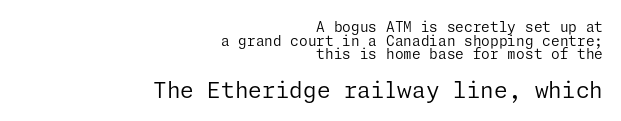
The image shows 22 px text type, upright; set right-aligned, tight line spacing (0.98x), normal letter spacing, not underlined; the second (bottom) block is 1.57x larger.
